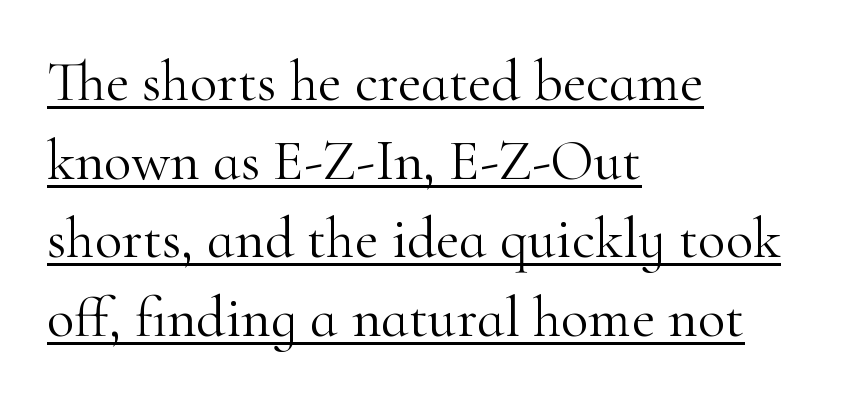
{"serif": "yes", "italic": "no", "bold": "no", "weight": "light", "width": "normal", "stroke_contrast": "high", "x_height": "small", "monospaced": "no", "underline": "yes", "align": "left", "line_spacing": "normal", "line_spacing_ratio": 1.38, "letter_spacing": "normal", "letter_spacing_em": 0.0, "glyph_px": 57}
